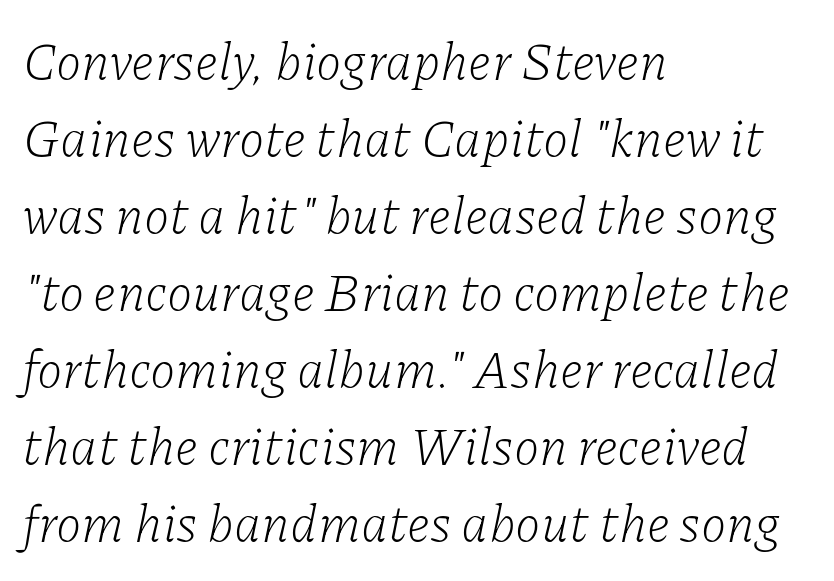
The gaps between neighbouring characters are ordinary and unremarkable. These lines stack with their left ends in a neat column. Any mark beneath the type? The region is blank. One glance says typical: line gaps are just what's usual. Every character sits at an angle, as italics do. Each letter keeps its own natural width here, so spacing adapts to shape.
